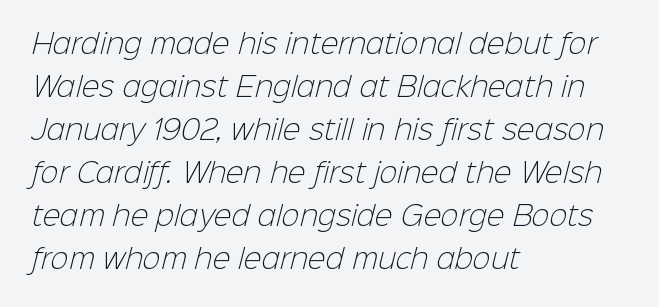
Q: Is the text bold? A: No.
Q: Is the text underlined? A: No.
Q: How is the paragraph aligned? A: Left-aligned.
Q: Is the spacing between letters normal or unusually wide? A: Normal.
Q: Is the spacing between lines tight, normal or loose? A: Normal.
